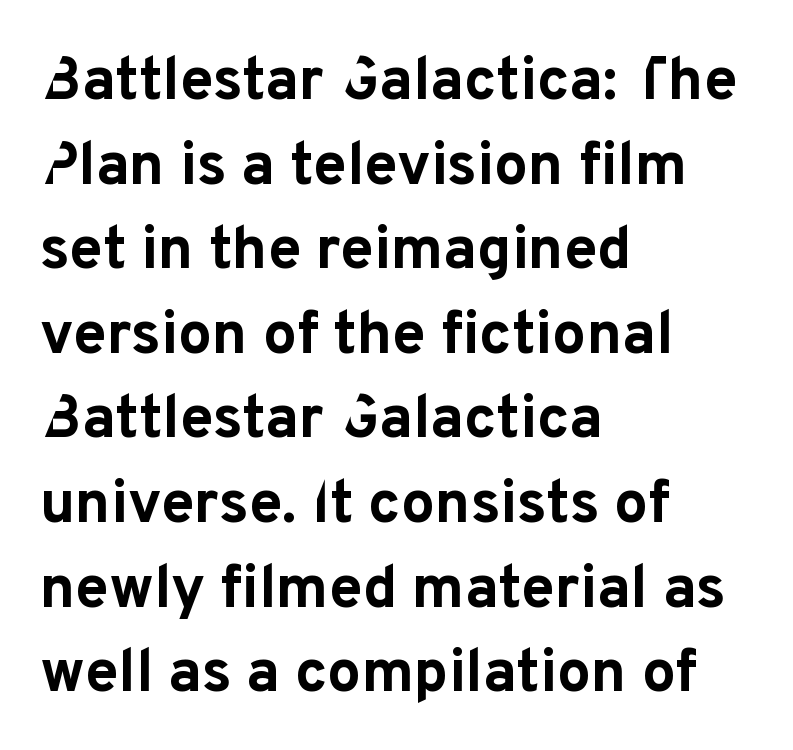
Q: Is the text bold? A: Yes.
Q: Is the text italic (slanted)? A: No, it is upright.
Q: Is the typeface a serif or a sans-serif typeface? A: Sans-serif.
Q: Is the text underlined? A: No.
Q: How is the paragraph aligned? A: Left-aligned.
Q: Is the spacing between letters normal or unusually wide? A: Normal.
Q: Is the spacing between lines tight, normal or loose? A: Normal.
Q: Width (condensed, normal, or wide)? A: Normal.
Q: Stroke contrast? A: Low.
Q: x-height? A: Medium.
Q: Monospaced? A: No.
